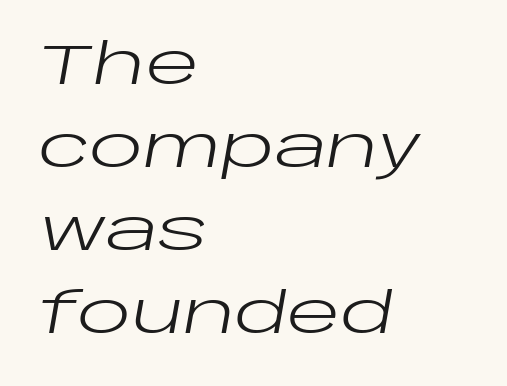
The image shows 56 px regular-weight, wide type, italic (leaning right); set left-aligned, normal line spacing (1.48x), normal letter spacing, not underlined; low stroke contrast and a large x-height.
